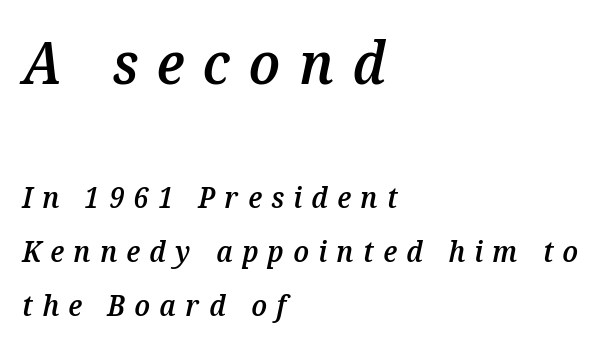
Glyph-to-glyph distance is far greater than everyday printed text. Top chunk: large. Bottom chunk: small. Notice how the stems are inclined rather than vertical — that's the hallmark of italics. The face used here is proportionally spaced, like ordinary book or web type.
